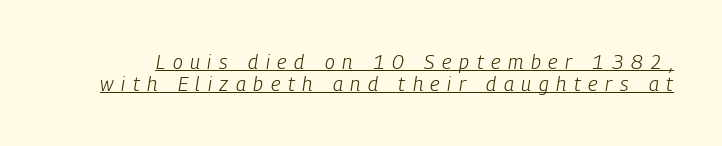
Q: Is the text bold? A: No.
Q: Is the text italic (slanted)? A: Yes, it leans right by about 9 degrees.
Q: Is the text underlined? A: Yes.
Q: Is the spacing between letters normal or unusually wide? A: Unusually wide.
Q: Is the spacing between lines tight, normal or loose? A: Tight.
